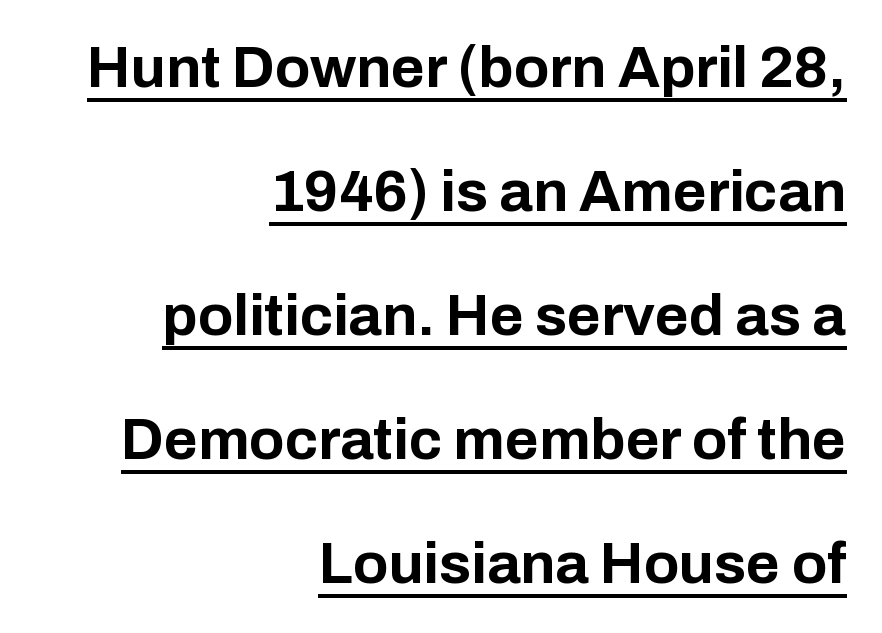
The image shows 58 px bold sans-serif type, upright; set right-aligned, loose line spacing (2.14x), normal letter spacing, underlined; low stroke contrast and a medium x-height.
